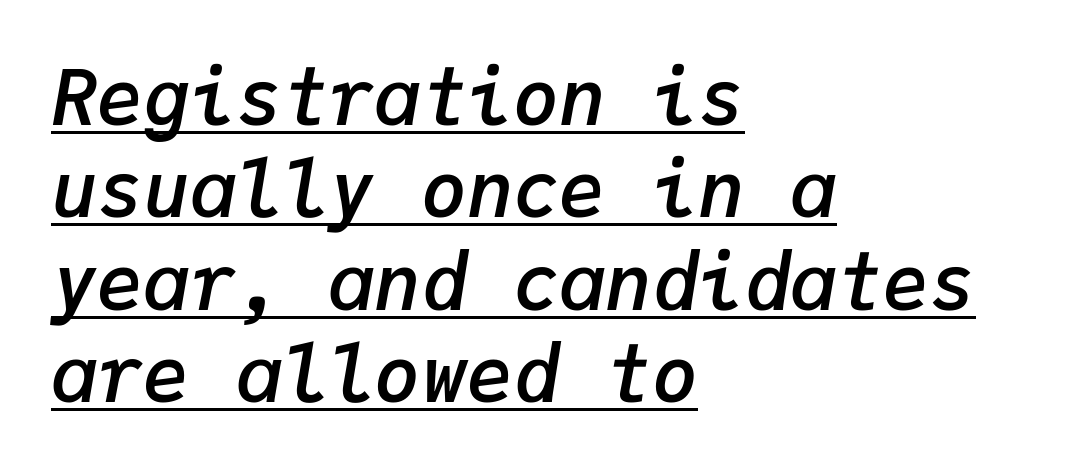
The face used here appears with an underline applied. Monospaced: the letters line up in strict vertical columns. The font is running at a semibold setting, under full bold. The ragged edge is on the right, which tells us the setting is flush left. Glyph-to-glyph distance matches everyday printed text. The axis of the letterforms is tilted away from vertical.
